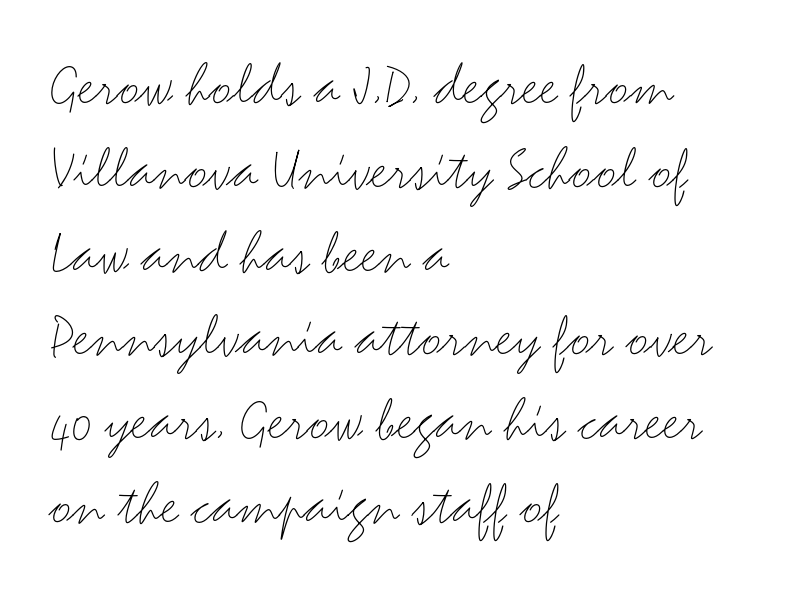
This rendering features lettering with no underline. The font sits on the lighter half of the weight spectrum, regular included. Students, observe: this is what conventionally led text looks like. This is sans-serif lettering, the kind often seen on screens and signage.
